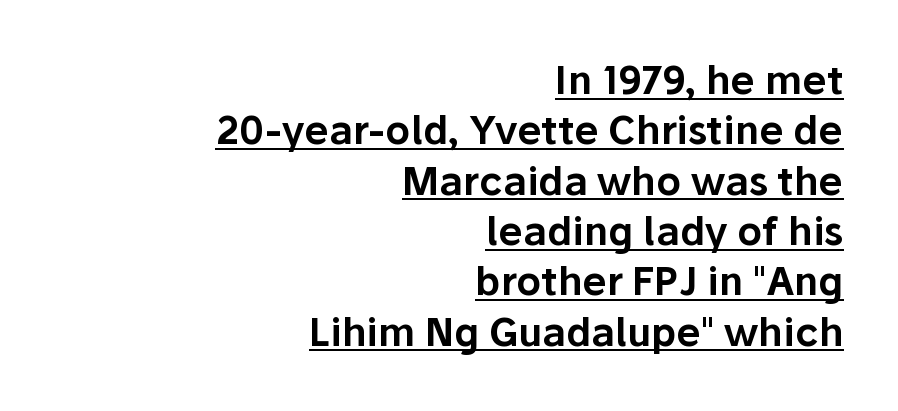
A typographer would call this underscored text. Looks like regular typesetting: each glyph gets only the width it needs. Quick note: not italic, upright. Students, note that the glyphs here touch the page at normal intervals. You can tell from the bare stems that sans-serif type was used.
